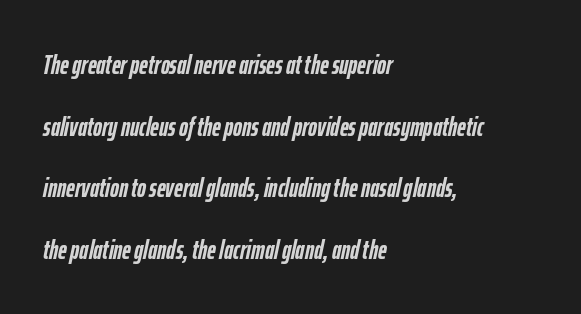
This is oblique type, the kind used for emphasis or titles. This block would shrink considerably if given ordinary leading; it's expanded now. There is no visible air inserted between adjacent glyphs. Notice how thick the strokes are: this is what a full bold looks like. Alignment: flush left. Clear beneath every line of the passage.
